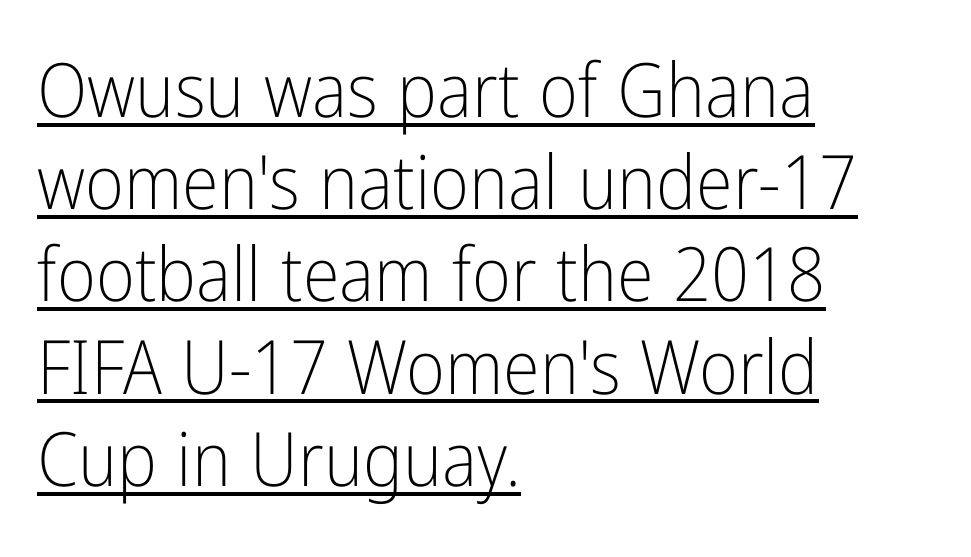
Q: Is the text bold? A: No.
Q: Is the text italic (slanted)? A: No, it is upright.
Q: Is the typeface a serif or a sans-serif typeface? A: Sans-serif.
Q: Is the text underlined? A: Yes.
Q: How is the paragraph aligned? A: Left-aligned.
Q: Is the spacing between letters normal or unusually wide? A: Normal.
Q: Width (condensed, normal, or wide)? A: Condensed.
Q: Stroke contrast? A: Low.
Q: x-height? A: Medium.
Q: Monospaced? A: No.
